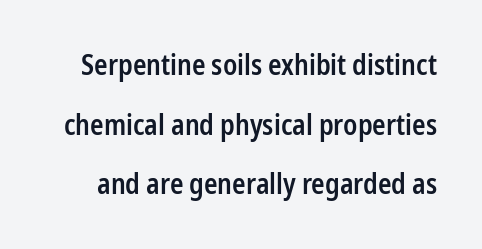
The image shows 28 px semibold, condensed sans-serif type, upright; set loose line spacing (2.13x), normal letter spacing, not underlined; low stroke contrast and a medium x-height.
